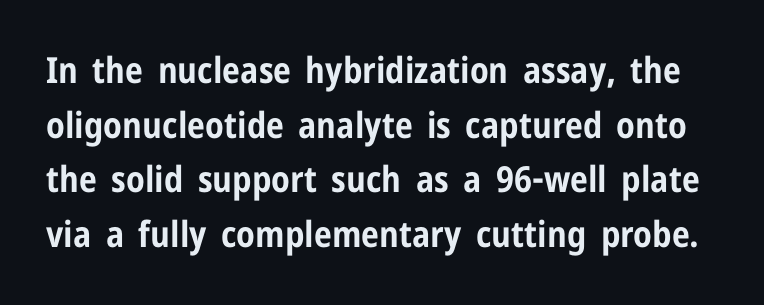
The image shows 36 px bold, condensed sans-serif type, upright; set normal line spacing (1.52x), normal letter spacing, not underlined; low stroke contrast and a medium x-height.
